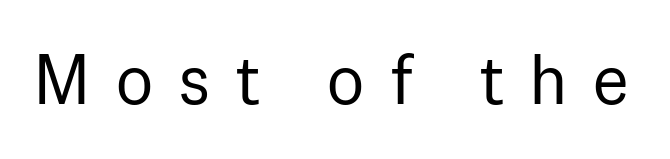
{"serif": "no", "italic": "no", "bold": "no", "weight": "regular", "width": "normal", "stroke_contrast": "low", "x_height": "medium", "monospaced": "no", "underline": "no", "letter_spacing": "wide", "letter_spacing_em": 0.38, "glyph_px": 69}
